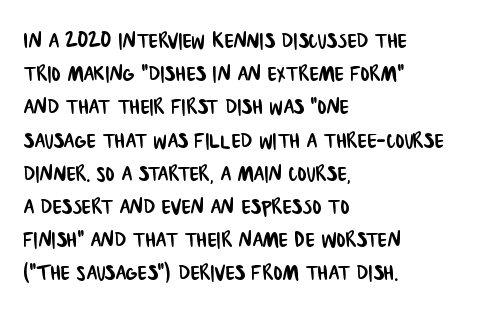
The face used here is rendered with its standard letterfit. Descender tails drop into unmarked territory. The setting favours the left margin, as ordinary paragraphs usually do.
